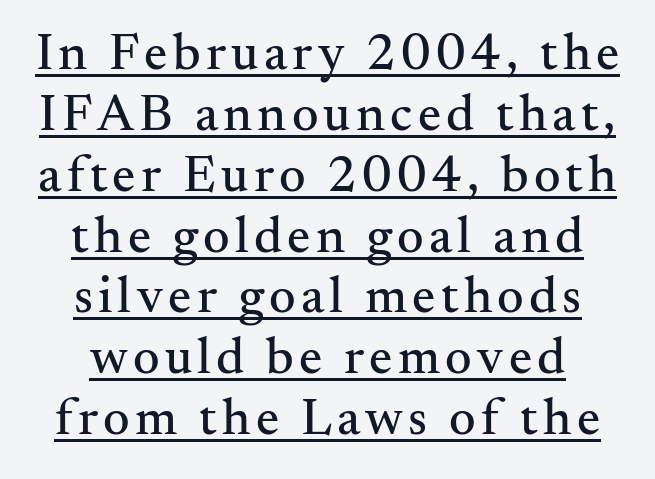
Old-style or modern, the face here clearly has serifs. A roman cut, with each character standing at attention. Check the space under the baseline: a stroke is drawn there. These lines are rendered in a variable-pitch font.
